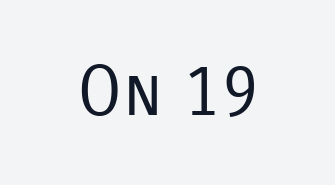
The image shows 69 px regular-weight sans-serif type, upright; set normal letter spacing, not underlined; low stroke contrast and a medium x-height.
